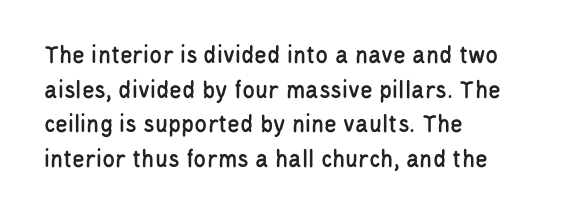
Reading down the block, your eye returns to a fixed left position each line. The line-height multiplier appears to be the usual default. Anything drawn beneath the words? Only blank space. Nope, not italic — everything's standing straight. No extra tracking has been applied to these lines.
